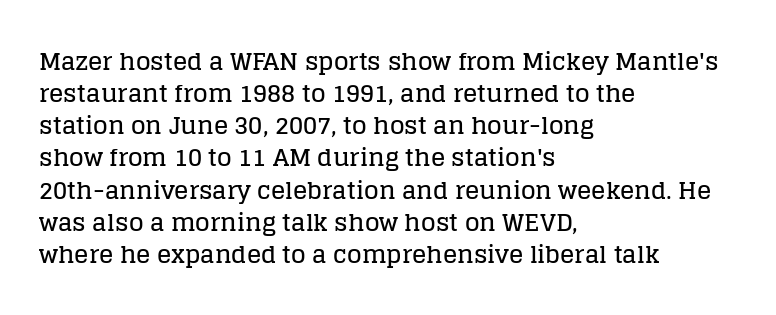
Q: Is the text italic (slanted)? A: No, it is upright.
Q: Is the text underlined? A: No.
Q: How is the paragraph aligned? A: Left-aligned.
Q: Is the spacing between letters normal or unusually wide? A: Normal.
Q: Is the spacing between lines tight, normal or loose? A: Normal.
